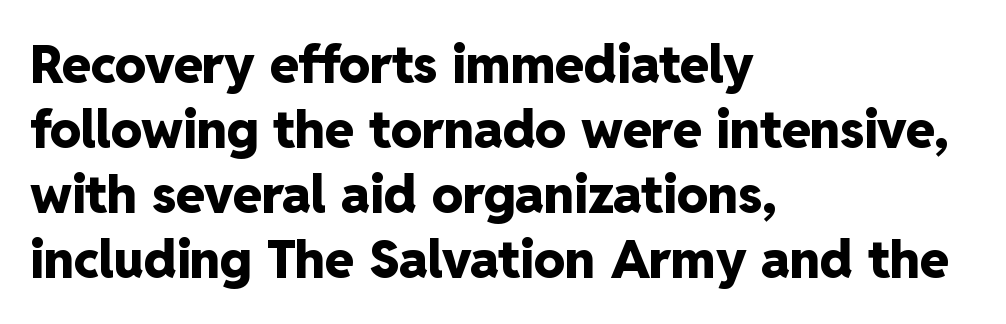
Casual observation: everything's shoved over to the left. Stroke thickness is high; the sample reads as a true bold. Proportional: the letters do not fall into vertical columns. Tracking here is standard; glyphs follow each other at the usual distance. Honestly, there is no underline to notice here at all.
